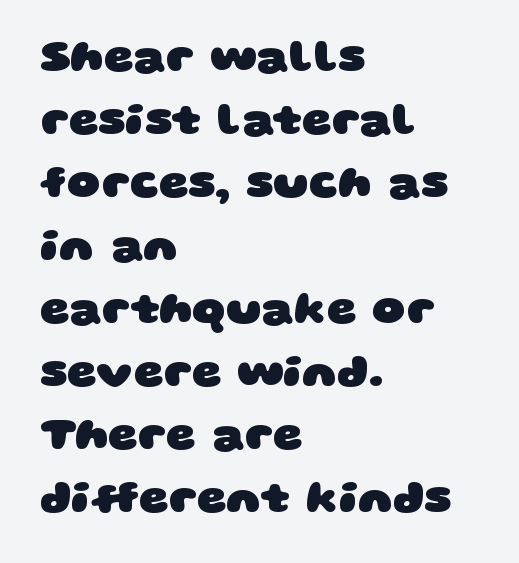
The image shows 46 px heavy, wide sans-serif type; set left-aligned, normal line spacing (1.37x), normal letter spacing, not underlined; low stroke contrast and a large x-height.
